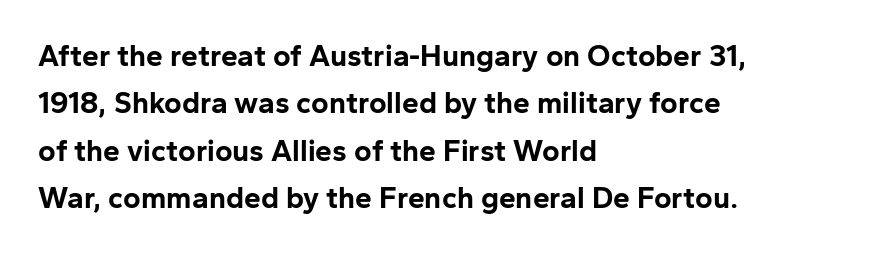
Q: Is the text bold? A: Yes.
Q: Is the text italic (slanted)? A: No, it is upright.
Q: Is the typeface a serif or a sans-serif typeface? A: Sans-serif.
Q: Is the text underlined? A: No.
Q: How is the paragraph aligned? A: Left-aligned.
Q: Is the spacing between letters normal or unusually wide? A: Normal.
Q: Is the spacing between lines tight, normal or loose? A: Normal.
Q: Width (condensed, normal, or wide)? A: Normal.
Q: Stroke contrast? A: Low.
Q: x-height? A: Medium.
Q: Monospaced? A: No.
